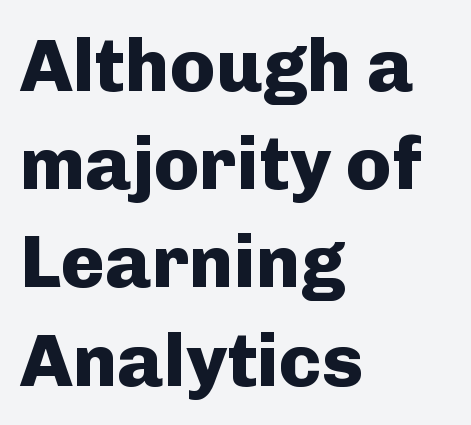
Is there much room between lines? A standard amount, neither cramped nor airy. Beneath every word, the page is bare. Does the lettering tilt? It doesn't — this is upright. The rendering uses a bold face; every stroke is thick and dark. Where is the straight margin? On the left.
